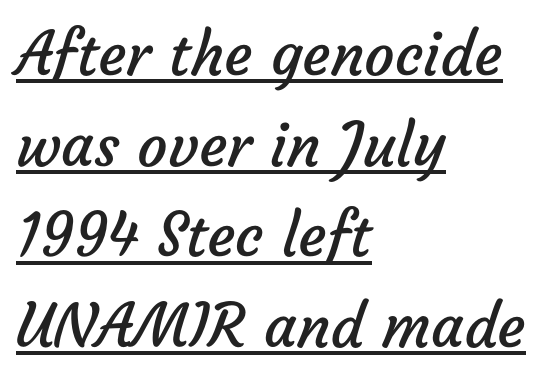
Q: Is the text bold? A: No.
Q: Is the typeface a serif or a sans-serif typeface? A: Sans-serif.
Q: Is the text underlined? A: Yes.
Q: How is the paragraph aligned? A: Left-aligned.
Q: Is the spacing between letters normal or unusually wide? A: Normal.
Q: Is the spacing between lines tight, normal or loose? A: Normal.
Q: Width (condensed, normal, or wide)? A: Normal.
Q: Stroke contrast? A: Low.
Q: x-height? A: Medium.
Q: Monospaced? A: No.
